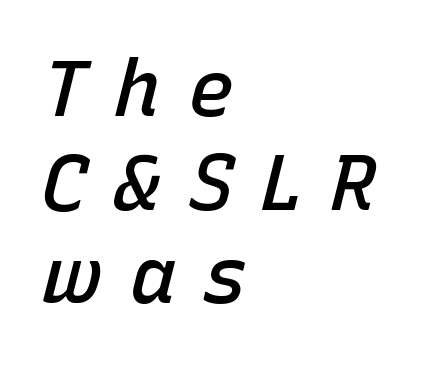
Q: Is the text bold? A: Semi-bold.
Q: Is the text italic (slanted)? A: Yes, it leans right by about 15 degrees.
Q: Is the text underlined? A: No.
Q: How is the paragraph aligned? A: Left-aligned.
Q: Is the spacing between letters normal or unusually wide? A: Unusually wide.
Q: Width (condensed, normal, or wide)? A: Normal.
Q: Stroke contrast? A: Low.
Q: x-height? A: Medium.
Q: Monospaced? A: No.
